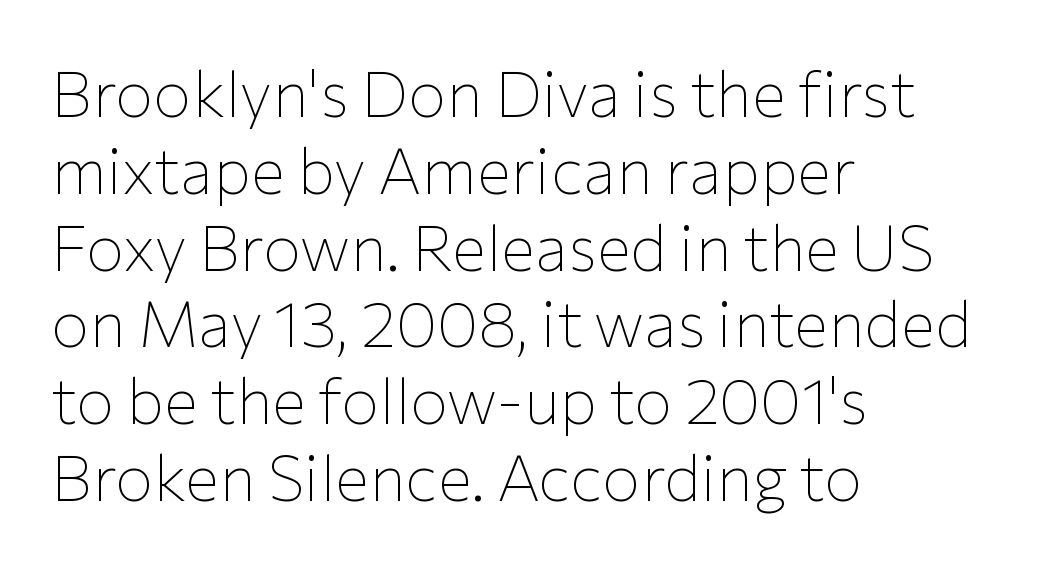
{"serif": "no", "italic": "no", "bold": "no", "weight": "thin", "width": "normal", "stroke_contrast": "low", "x_height": "medium", "monospaced": "no", "underline": "no", "align": "left", "line_spacing_ratio": 1.2, "letter_spacing": "normal", "letter_spacing_em": 0.0, "glyph_px": 64}
